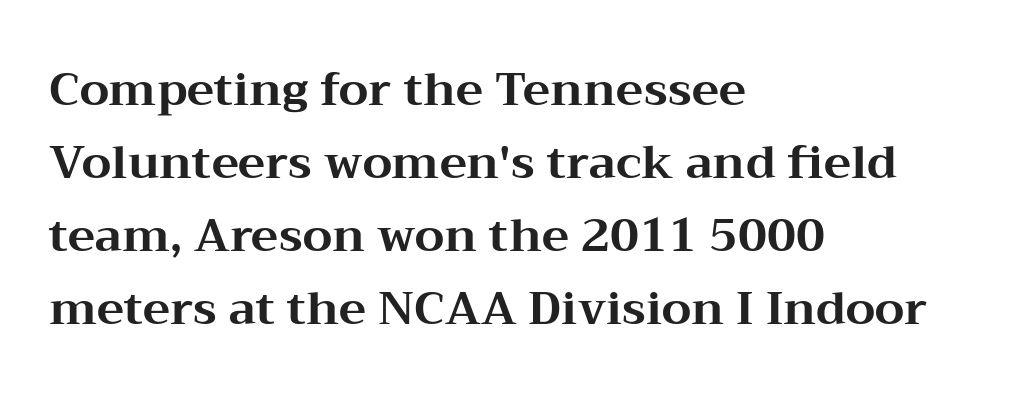
Q: Is the text bold? A: Yes.
Q: Is the text italic (slanted)? A: No, it is upright.
Q: Is the typeface a serif or a sans-serif typeface? A: Serif.
Q: Is the text underlined? A: No.
Q: How is the paragraph aligned? A: Left-aligned.
Q: Is the spacing between letters normal or unusually wide? A: Normal.
Q: Is the spacing between lines tight, normal or loose? A: Normal.
Q: Width (condensed, normal, or wide)? A: Wide.
Q: Stroke contrast? A: Medium.
Q: x-height? A: Medium.
Q: Monospaced? A: No.
